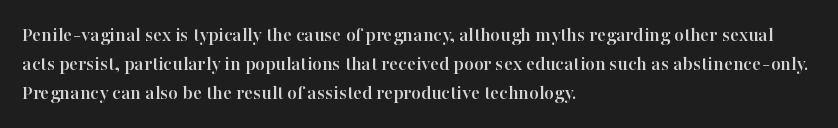
Q: Is the text italic (slanted)? A: No, it is upright.
Q: Is the text underlined? A: No.
Q: How is the paragraph aligned? A: Left-aligned.
Q: Is the spacing between letters normal or unusually wide? A: Normal.
Q: Is the spacing between lines tight, normal or loose? A: Normal.
